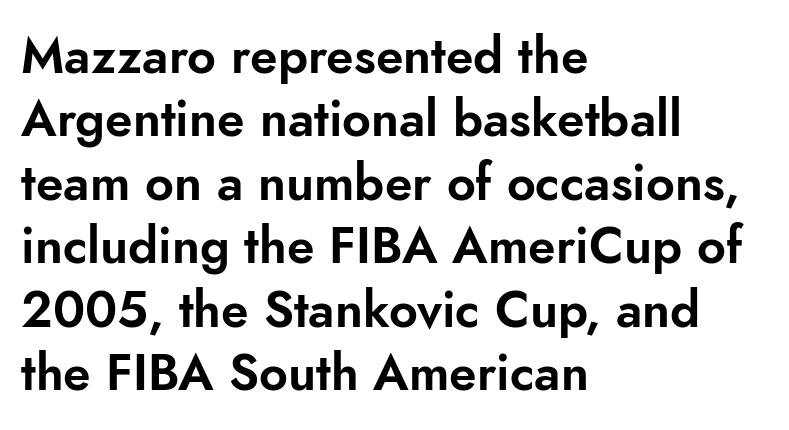
Q: Is the text italic (slanted)? A: No, it is upright.
Q: Is the typeface a serif or a sans-serif typeface? A: Sans-serif.
Q: Is the text underlined? A: No.
Q: How is the paragraph aligned? A: Left-aligned.
Q: Is the spacing between letters normal or unusually wide? A: Normal.
Q: Is the spacing between lines tight, normal or loose? A: Normal.
Q: Width (condensed, normal, or wide)? A: Normal.
Q: Stroke contrast? A: Low.
Q: x-height? A: Small.
Q: Monospaced? A: No.
